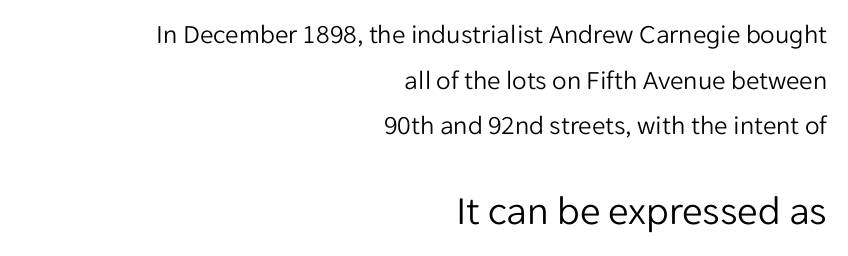
The image shows 41 px light sans-serif type, upright; set right-aligned, normal line spacing (1.69x), normal letter spacing, not underlined; the second (bottom) block is 1.52x larger; low stroke contrast and a medium x-height.
